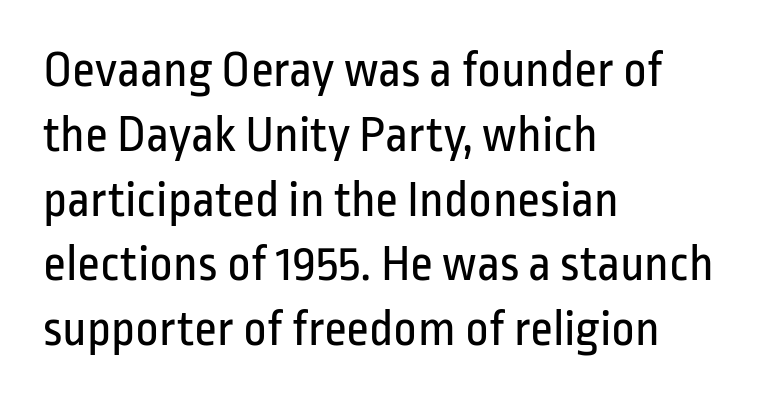
Q: Is the text bold? A: No.
Q: Is the text italic (slanted)? A: No, it is upright.
Q: Is the typeface a serif or a sans-serif typeface? A: Sans-serif.
Q: Is the text underlined? A: No.
Q: How is the paragraph aligned? A: Left-aligned.
Q: Is the spacing between letters normal or unusually wide? A: Normal.
Q: Is the spacing between lines tight, normal or loose? A: Normal.
Q: Width (condensed, normal, or wide)? A: Condensed.
Q: Stroke contrast? A: Low.
Q: x-height? A: Medium.
Q: Monospaced? A: No.
